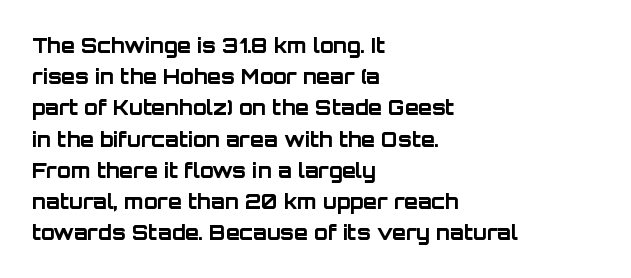
Q: Is the text bold? A: Yes.
Q: Is the text italic (slanted)? A: No, it is upright.
Q: Is the text underlined? A: No.
Q: How is the paragraph aligned? A: Left-aligned.
Q: Is the spacing between letters normal or unusually wide? A: Normal.
Q: Is the spacing between lines tight, normal or loose? A: Normal.
